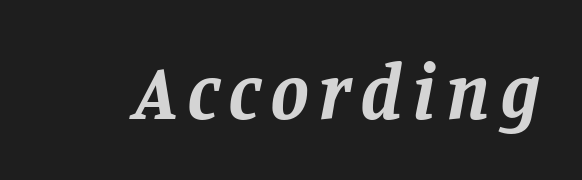
{"serif": "yes", "italic": "yes", "lean": "right", "slant_degrees": 11, "bold": "yes", "weight": "bold", "width": "normal", "stroke_contrast": "low", "x_height": "large", "monospaced": "no", "underline": "no", "glyph_px": 78}
